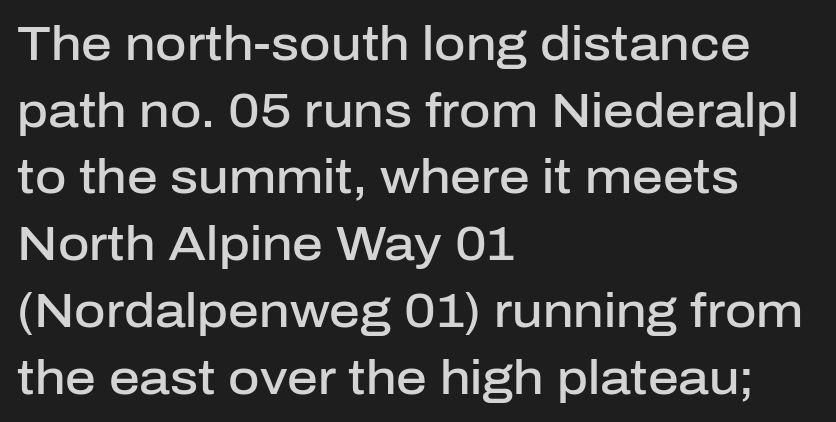
How are the letters spaced? Ordinarily, with no added tracking. Nobody drew a line under any word here. Type style note: lacks serifs. Each letter keeps its own natural width here, so spacing adapts to shape. The vertical gap from one line to the next is medium. Caption: multi-line text, flush left, ragged right.
